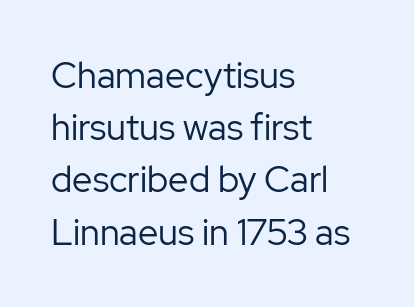
Q: Is the text bold? A: No.
Q: Is the text italic (slanted)? A: No, it is upright.
Q: Is the typeface a serif or a sans-serif typeface? A: Sans-serif.
Q: Is the text underlined? A: No.
Q: How is the paragraph aligned? A: Left-aligned.
Q: Is the spacing between letters normal or unusually wide? A: Normal.
Q: Is the spacing between lines tight, normal or loose? A: Normal.
Q: Width (condensed, normal, or wide)? A: Normal.
Q: Stroke contrast? A: Low.
Q: x-height? A: Medium.
Q: Monospaced? A: No.
